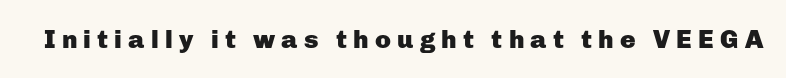
{"italic": "no", "bold": "yes", "underline": "no", "letter_spacing": "wide", "letter_spacing_em": 0.24, "glyph_px": 26}
